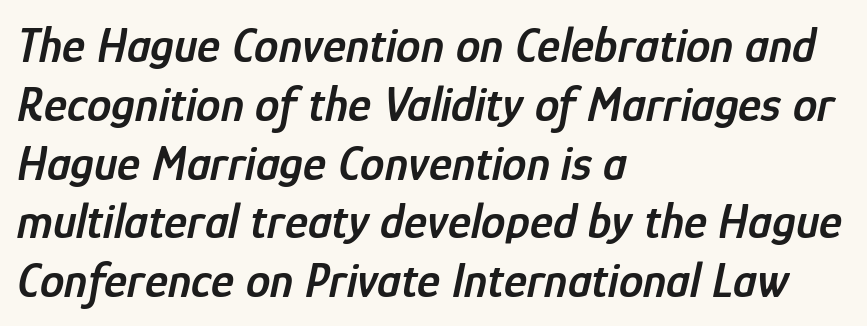
The image shows 49 px semibold, condensed type, italic (leaning right); set left-aligned, line spacing 1.2x, normal letter spacing, not underlined; low stroke contrast and a medium x-height.
